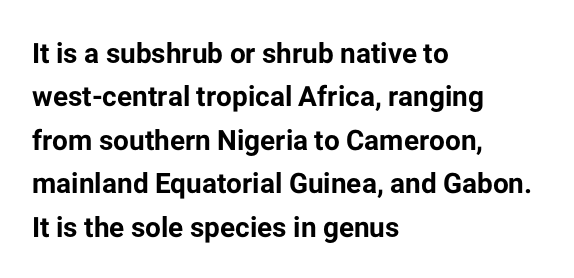
Q: Is the text bold? A: Yes.
Q: Is the text italic (slanted)? A: No, it is upright.
Q: Is the typeface a serif or a sans-serif typeface? A: Sans-serif.
Q: Is the text underlined? A: No.
Q: How is the paragraph aligned? A: Left-aligned.
Q: Is the spacing between letters normal or unusually wide? A: Normal.
Q: Is the spacing between lines tight, normal or loose? A: Normal.
Q: Width (condensed, normal, or wide)? A: Normal.
Q: Stroke contrast? A: Low.
Q: x-height? A: Medium.
Q: Monospaced? A: No.
